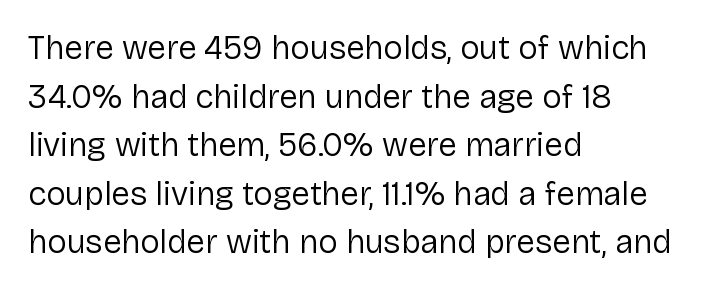
The image shows 33 px regular-weight sans-serif type, upright; set left-aligned, normal line spacing (1.47x), normal letter spacing, not underlined; low stroke contrast and a medium x-height.
